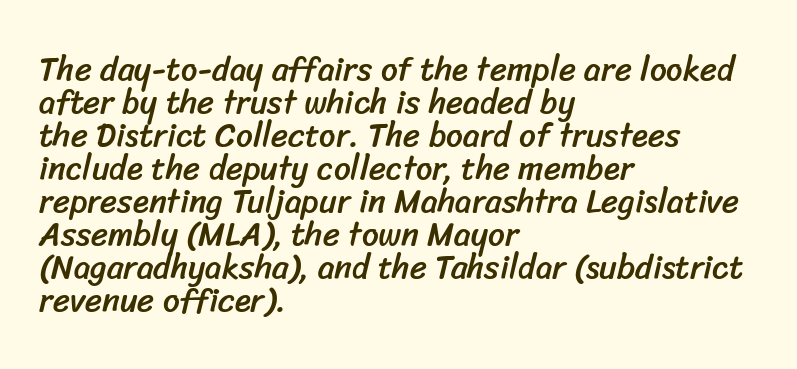
Examine the stroke ends and you'll find no serifs. Each word holds together tightly as a unit, with standard inter-letter gaps. The passage is arranged the way most books set body copy — flush left. The baseline area is clear. Rows of type sit shoulder to shoulder in the vertical direction.
